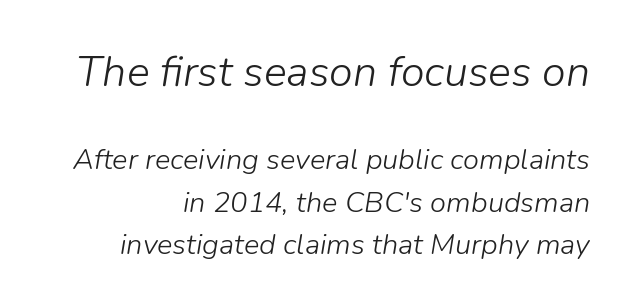
Weight: in the light-to-regular range. Line endings align vertically; line beginnings do not. In terms of posture, this sample is oblique. Each letter keeps its own natural width here, so spacing adapts to shape. The more generous point size was reserved for the upper chunk.
